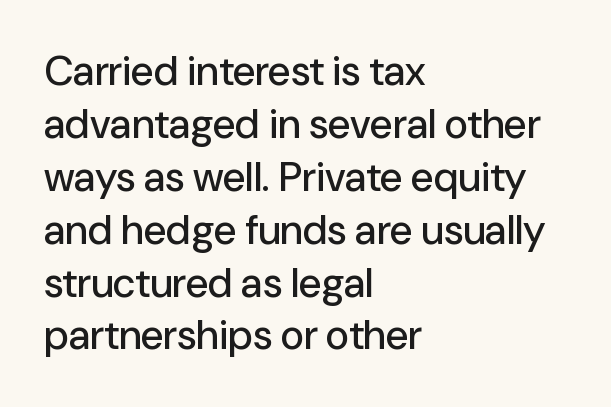
The image shows 41 px sans-serif type, upright; set left-aligned, normal line spacing (1.29x), normal letter spacing, not underlined; low stroke contrast and a medium x-height.
